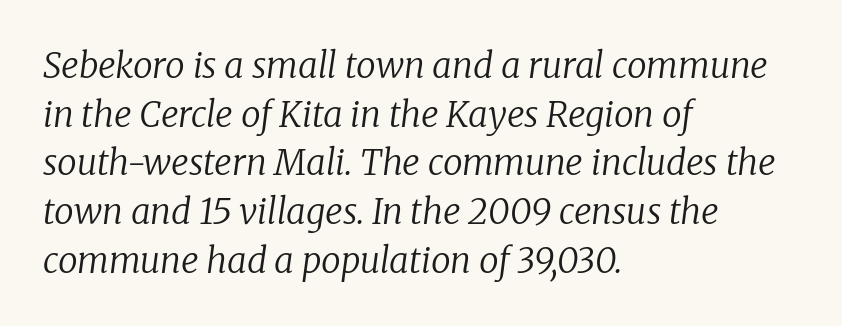
{"serif": "yes", "italic": "yes", "lean": "right", "slant_degrees": 8, "bold": "no", "weight": "regular", "width": "normal", "stroke_contrast": "low", "x_height": "medium", "monospaced": "no", "underline": "no", "align": "left", "line_spacing": "normal", "line_spacing_ratio": 1.39, "letter_spacing": "normal", "letter_spacing_em": 0.0, "glyph_px": 35}
